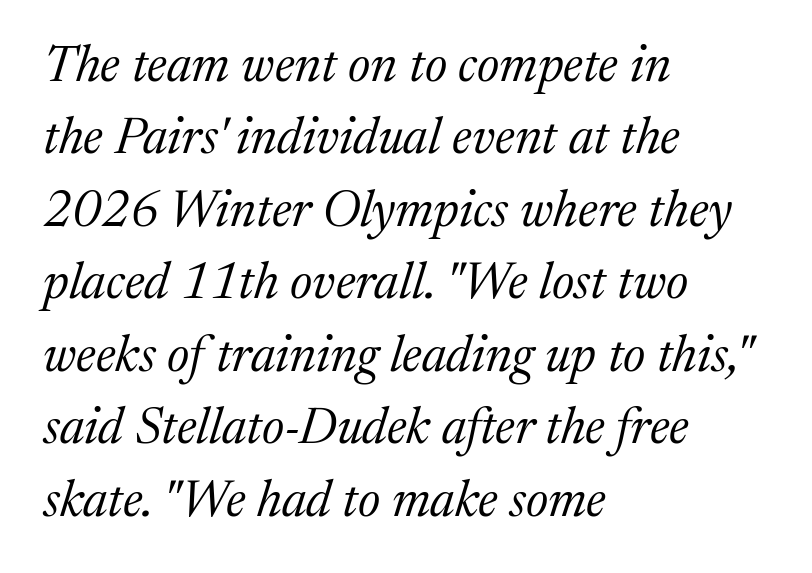
Q: Is the text bold? A: No.
Q: Is the text italic (slanted)? A: Yes, it leans right by about 17 degrees.
Q: Is the typeface a serif or a sans-serif typeface? A: Serif.
Q: Is the text underlined? A: No.
Q: How is the paragraph aligned? A: Left-aligned.
Q: Is the spacing between letters normal or unusually wide? A: Normal.
Q: Is the spacing between lines tight, normal or loose? A: Normal.
Q: Width (condensed, normal, or wide)? A: Normal.
Q: Stroke contrast? A: Medium.
Q: x-height? A: Medium.
Q: Monospaced? A: No.
